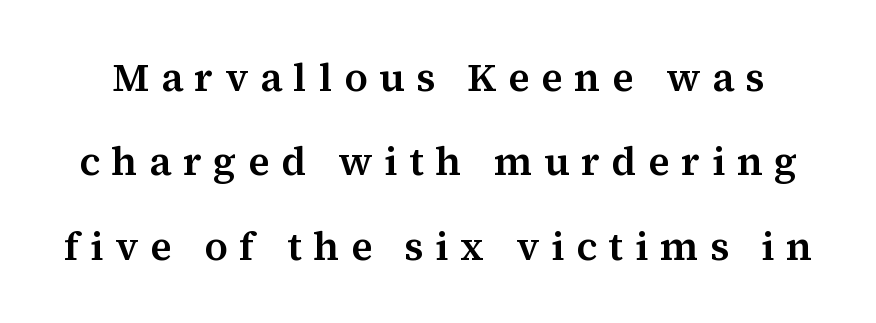
No word sits above an underline. Varying glyph widths throughout — classic text-font behaviour. Between one letter and the next there's a generous, obvious gap. Ordinary non-slanted type is in use. Loosely led — the rows are spread out.
